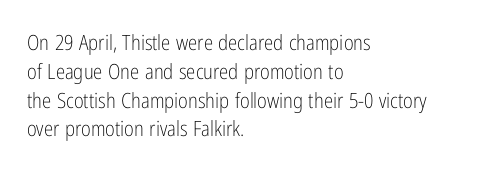
{"italic": "no", "bold": "no", "underline": "no", "align": "left", "line_spacing": "normal", "line_spacing_ratio": 1.37, "letter_spacing": "normal", "letter_spacing_em": 0.0, "glyph_px": 21}
